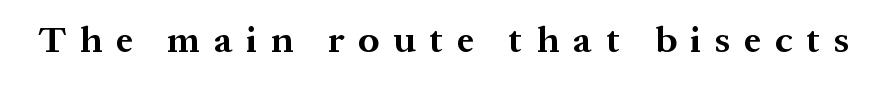
Heavy, bold letterforms. Has an underline been added? It has not. Each letter keeps its own natural width here, so spacing adapts to shape. Yep, those are serifs on the letters.
